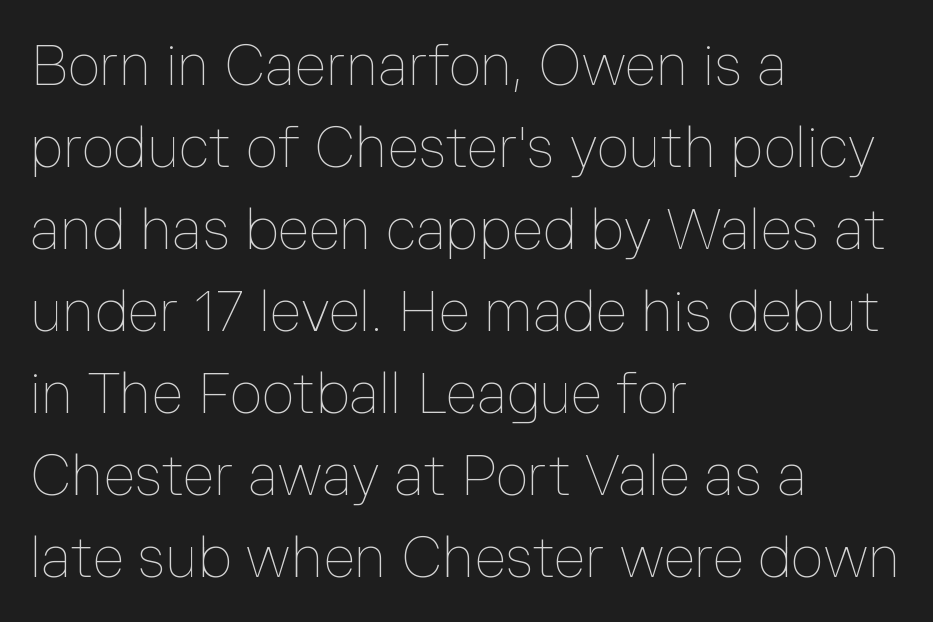
The gaps between neighbouring characters are ordinary and unremarkable. Letters have the restrained weight of plain body copy at most. Each letter keeps its own natural width here, so spacing adapts to shape. The glyphs are unaccompanied by any horizontal stroke below them.
